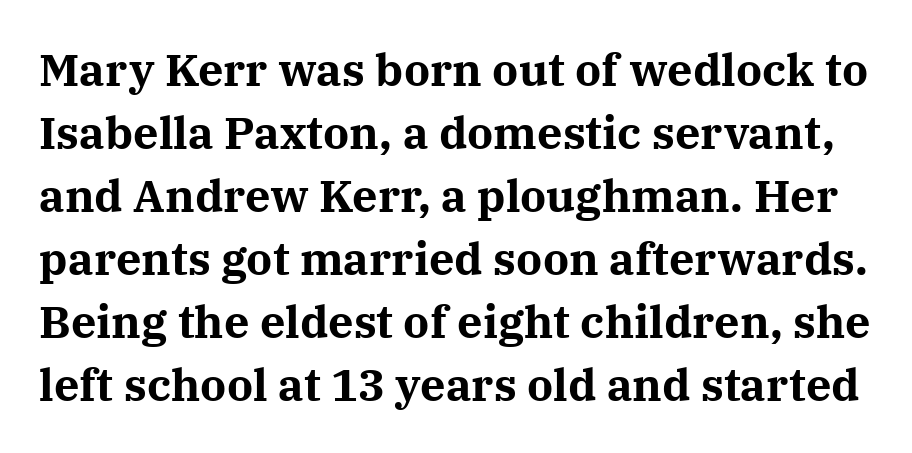
The image shows 45 px bold serif type, upright; set normal line spacing (1.4x), normal letter spacing, not underlined; medium stroke contrast and a medium x-height.
